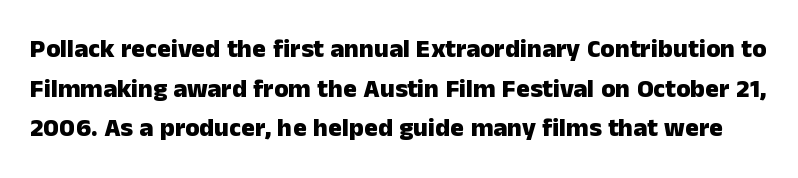
The image shows 26 px bold type, upright; set normal line spacing (1.52x), normal letter spacing, not underlined.
